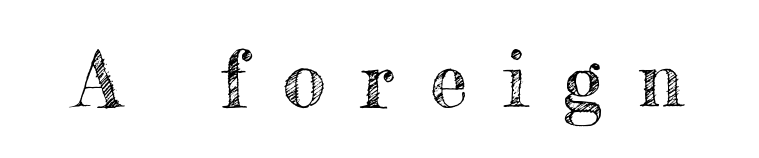
{"italic": "no", "width": "normal", "x_height": "small", "monospaced": "no", "underline": "no", "letter_spacing": "wide", "letter_spacing_em": 0.46, "glyph_px": 77}
